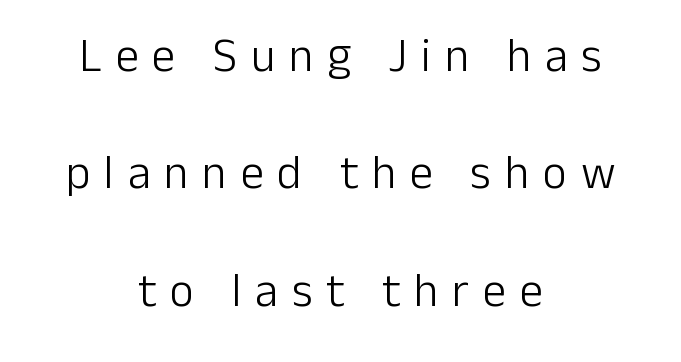
The image shows 47 px light sans-serif type, upright; set centered, loose line spacing (2.5x), unusually wide letter spacing (+0.29 em), not underlined; low stroke contrast and a medium x-height.
